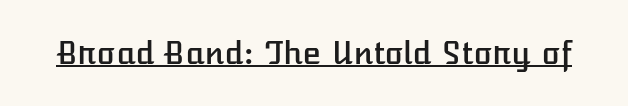
The image shows 31 px text type, upright; set normal letter spacing, underlined; low stroke contrast and a medium x-height.
